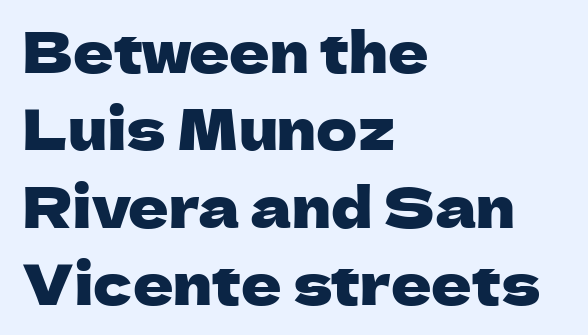
Q: Is the text italic (slanted)? A: No, it is upright.
Q: Is the typeface a serif or a sans-serif typeface? A: Sans-serif.
Q: Is the text underlined? A: No.
Q: How is the paragraph aligned? A: Left-aligned.
Q: Is the spacing between letters normal or unusually wide? A: Normal.
Q: Is the spacing between lines tight, normal or loose? A: Normal.
Q: Width (condensed, normal, or wide)? A: Normal.
Q: Stroke contrast? A: Low.
Q: x-height? A: Medium.
Q: Monospaced? A: No.
